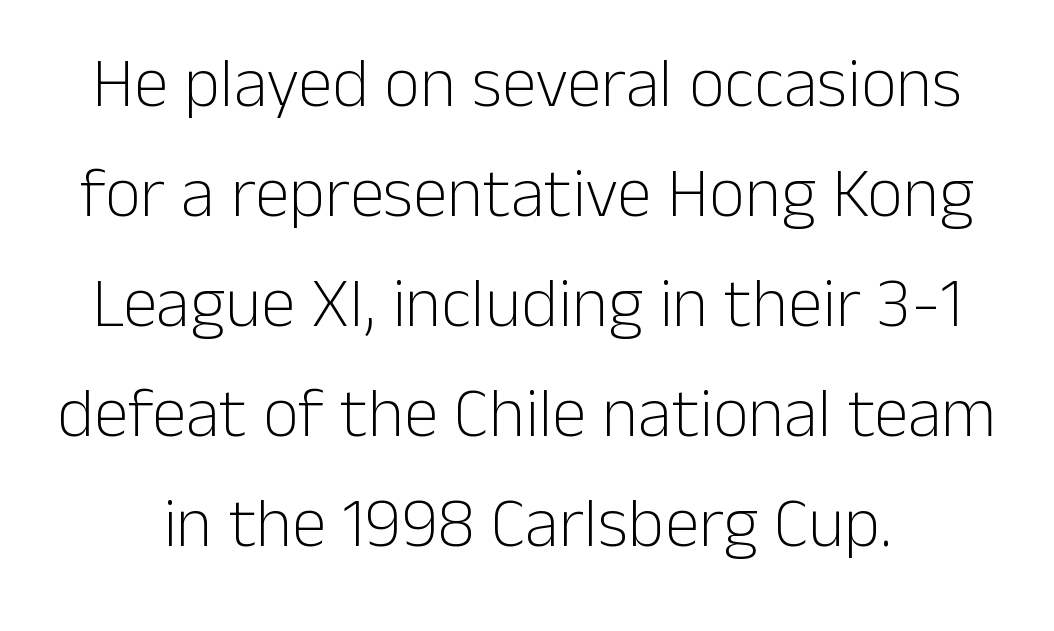
Q: Is the text bold? A: No.
Q: Is the text italic (slanted)? A: No, it is upright.
Q: Is the typeface a serif or a sans-serif typeface? A: Sans-serif.
Q: Is the text underlined? A: No.
Q: Is the spacing between letters normal or unusually wide? A: Normal.
Q: Is the spacing between lines tight, normal or loose? A: Normal.
Q: Width (condensed, normal, or wide)? A: Normal.
Q: Stroke contrast? A: Low.
Q: x-height? A: Medium.
Q: Monospaced? A: No.
